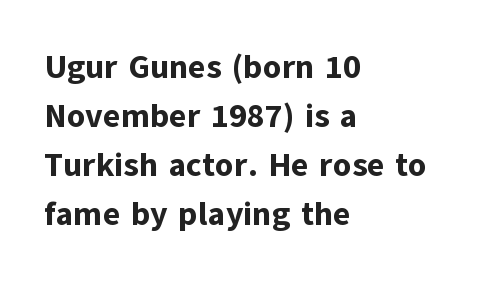
Q: Is the text bold? A: Yes.
Q: Is the text italic (slanted)? A: No, it is upright.
Q: Is the typeface a serif or a sans-serif typeface? A: Sans-serif.
Q: Is the text underlined? A: No.
Q: How is the paragraph aligned? A: Left-aligned.
Q: Is the spacing between letters normal or unusually wide? A: Normal.
Q: Is the spacing between lines tight, normal or loose? A: Normal.
Q: Width (condensed, normal, or wide)? A: Normal.
Q: Stroke contrast? A: Low.
Q: x-height? A: Medium.
Q: Monospaced? A: No.
